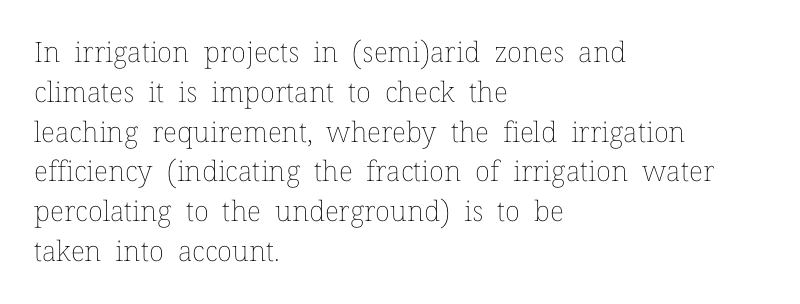
The image shows 28 px thin type, upright; set left-aligned, normal line spacing (1.42x), normal letter spacing, not underlined; low stroke contrast and a medium x-height.
